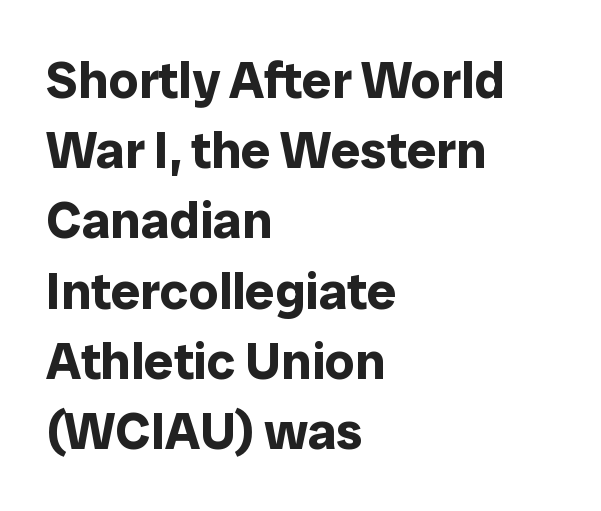
The image shows 52 px bold sans-serif type, upright; set left-aligned, normal line spacing (1.35x), normal letter spacing, not underlined; low stroke contrast and a medium x-height.
